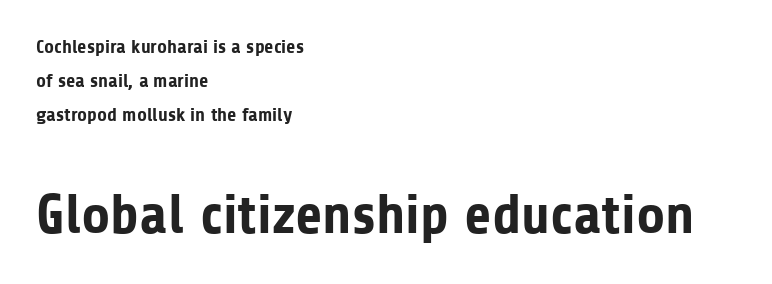
Q: Is the text bold? A: Yes.
Q: Is the text italic (slanted)? A: No, it is upright.
Q: Is the typeface a serif or a sans-serif typeface? A: Sans-serif.
Q: Is the text underlined? A: No.
Q: How is the paragraph aligned? A: Left-aligned.
Q: Is the spacing between letters normal or unusually wide? A: Normal.
Q: Which block of text is set in a larger size, the first (top) or the second (bottom)? A: The second (bottom) one.
Q: Width (condensed, normal, or wide)? A: Normal.
Q: Stroke contrast? A: Low.
Q: x-height? A: Medium.
Q: Monospaced? A: No.
